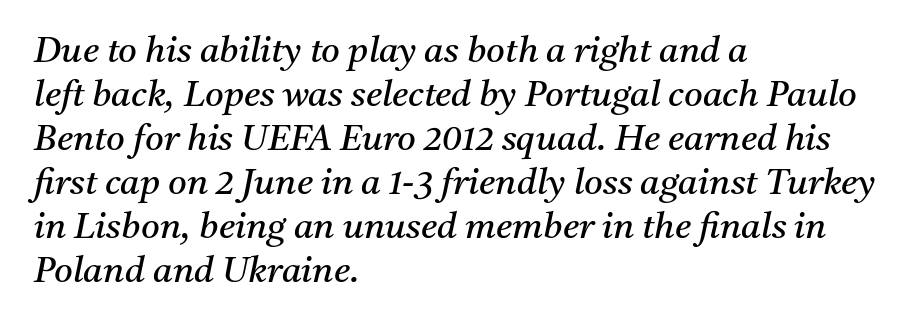
Q: Is the text bold? A: No.
Q: Is the text italic (slanted)? A: Yes, it leans right by about 11 degrees.
Q: Is the typeface a serif or a sans-serif typeface? A: Serif.
Q: Is the text underlined? A: No.
Q: How is the paragraph aligned? A: Left-aligned.
Q: Is the spacing between letters normal or unusually wide? A: Normal.
Q: Width (condensed, normal, or wide)? A: Normal.
Q: Stroke contrast? A: Medium.
Q: x-height? A: Medium.
Q: Monospaced? A: No.
